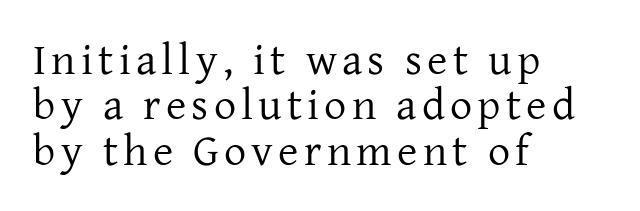
{"serif": "yes", "italic": "no", "bold": "no", "weight": "regular", "width": "normal", "stroke_contrast": "low", "x_height": "medium", "monospaced": "no", "underline": "no", "align": "left", "line_spacing": "tight", "line_spacing_ratio": 1.03, "glyph_px": 44}
